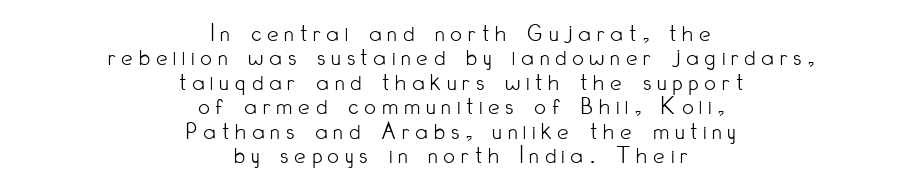
{"italic": "no", "bold": "no", "underline": "no", "align": "center", "line_spacing": "tight", "line_spacing_ratio": 0.98, "letter_spacing": "wide", "letter_spacing_em": 0.25, "glyph_px": 25}
